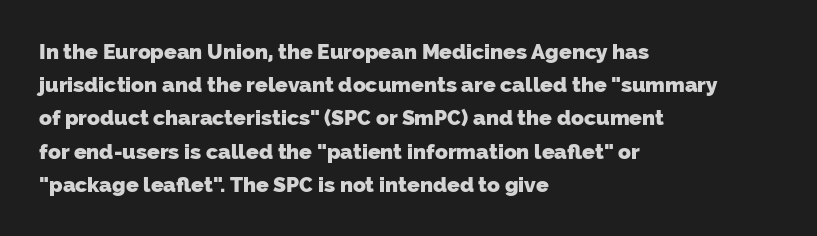
{"bold": "yes", "underline": "no", "align": "left", "line_spacing": "normal", "line_spacing_ratio": 1.58, "letter_spacing": "normal", "letter_spacing_em": 0.0, "glyph_px": 21}
